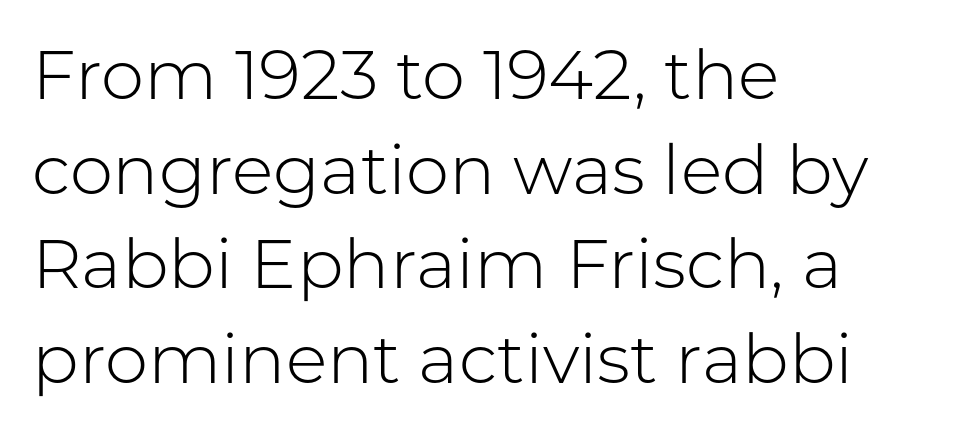
Character widths vary here, with narrow letters taking less room than wide ones. The passage shown is typeset with a sans-serif family. Vertically, the passage feels balanced, rows spaced as you'd expect. Leftover space on each line is placed entirely after the last word. Tracking value appears to be zero — textbook default spacing.
